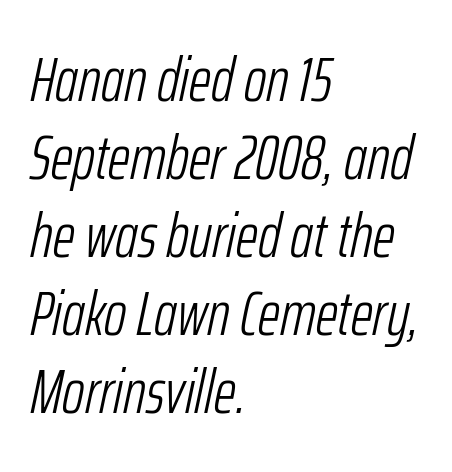
Q: Is the text bold? A: No.
Q: Is the text italic (slanted)? A: Yes, it leans right by about 12 degrees.
Q: Is the text underlined? A: No.
Q: How is the paragraph aligned? A: Left-aligned.
Q: Is the spacing between letters normal or unusually wide? A: Normal.
Q: Is the spacing between lines tight, normal or loose? A: Normal.
Q: Width (condensed, normal, or wide)? A: Condensed.
Q: Stroke contrast? A: Low.
Q: x-height? A: Medium.
Q: Monospaced? A: No.
